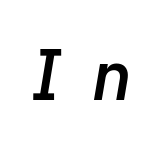
The image shows 69 px semibold type, italic (leaning right); set unusually wide letter spacing (+0.45 em), not underlined; low stroke contrast and a medium x-height.
